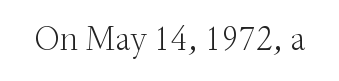
The image shows 36 px light serif type, upright; set normal letter spacing, not underlined; medium stroke contrast and a small x-height.
